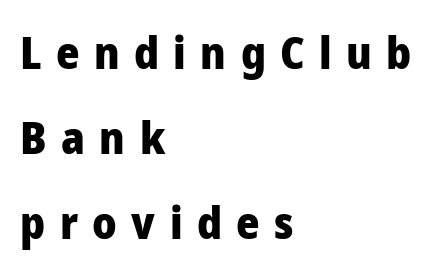
The image shows 45 px heavy sans-serif type, upright; set left-aligned, line spacing 1.89x, unusually wide letter spacing (+0.32 em), not underlined; low stroke contrast and a medium x-height.
